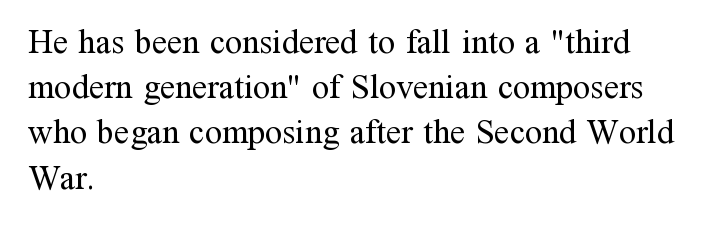
{"serif": "yes", "italic": "no", "bold": "no", "weight": "regular", "width": "normal", "stroke_contrast": "medium", "x_height": "medium", "monospaced": "no", "underline": "no", "align": "left", "line_spacing": "normal", "line_spacing_ratio": 1.33, "letter_spacing": "normal", "letter_spacing_em": 0.0, "glyph_px": 34}
